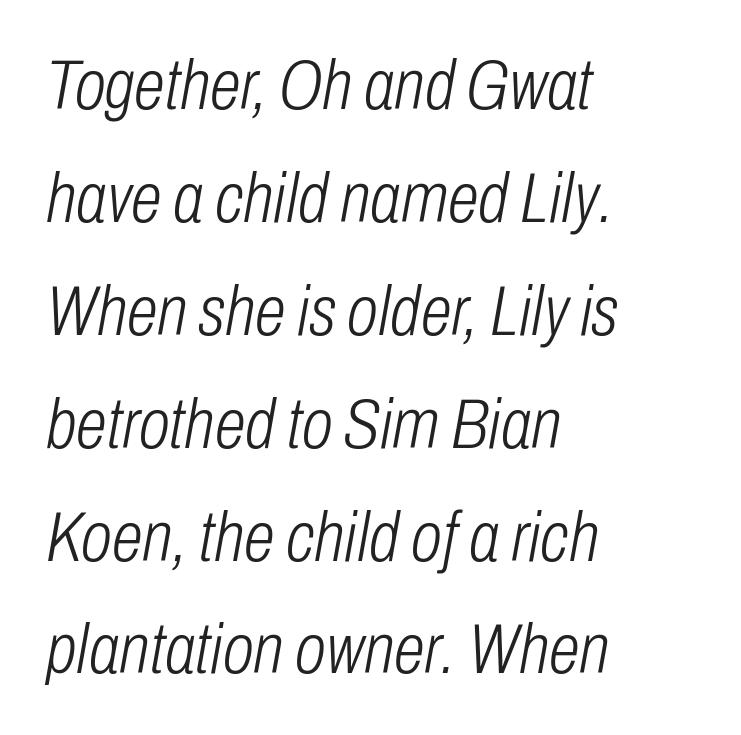
Interline gaps are of average width in this sample. Is the letter spacing exaggerated? No — it looks like the ordinary default. Slanted lettering throughout. Descenders are the only things crossing below the line. No heavy texture on the line: the type isn't bold.
